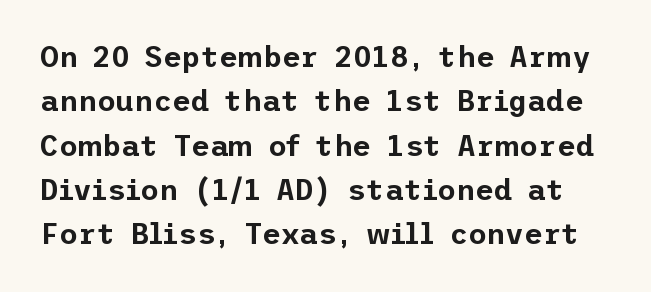
{"serif": "no", "italic": "no", "width": "normal", "stroke_contrast": "low", "x_height": "medium", "underline": "no", "line_spacing": "normal", "line_spacing_ratio": 1.53, "letter_spacing": "normal", "letter_spacing_em": 0.0, "glyph_px": 29}
